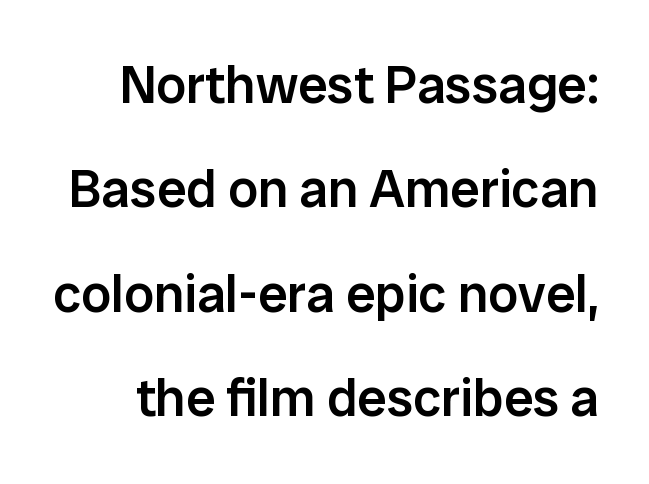
{"serif": "no", "italic": "no", "bold": "semi", "weight": "semibold", "width": "normal", "stroke_contrast": "low", "x_height": "medium", "monospaced": "no", "underline": "no", "line_spacing": "loose", "line_spacing_ratio": 1.97, "letter_spacing": "normal", "letter_spacing_em": 0.0, "glyph_px": 53}
